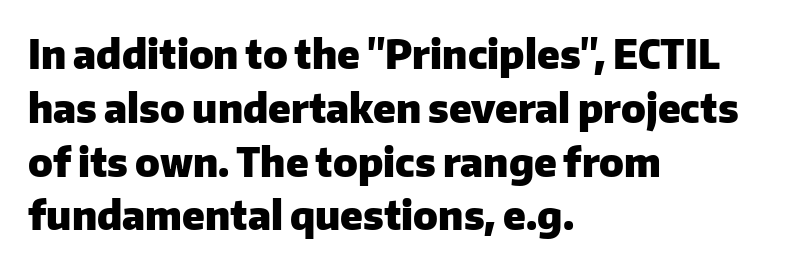
Q: Is the text bold? A: Yes.
Q: Is the text italic (slanted)? A: No, it is upright.
Q: Is the typeface a serif or a sans-serif typeface? A: Sans-serif.
Q: Is the text underlined? A: No.
Q: How is the paragraph aligned? A: Left-aligned.
Q: Is the spacing between letters normal or unusually wide? A: Normal.
Q: Is the spacing between lines tight, normal or loose? A: Normal.
Q: Width (condensed, normal, or wide)? A: Normal.
Q: Stroke contrast? A: Low.
Q: x-height? A: Medium.
Q: Monospaced? A: No.
